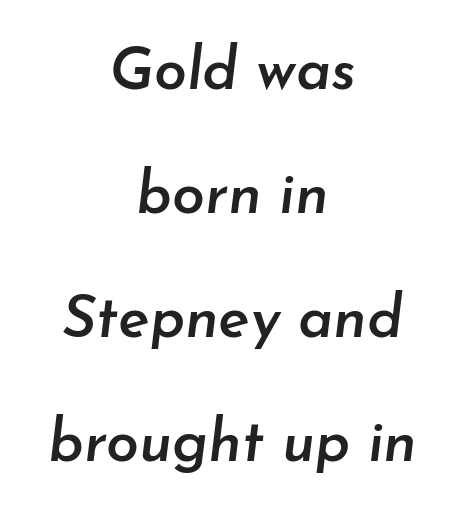
The image shows 59 px semibold type, italic (leaning right); set centered, loose line spacing (2.1x), normal letter spacing, not underlined; low stroke contrast and a small x-height.
